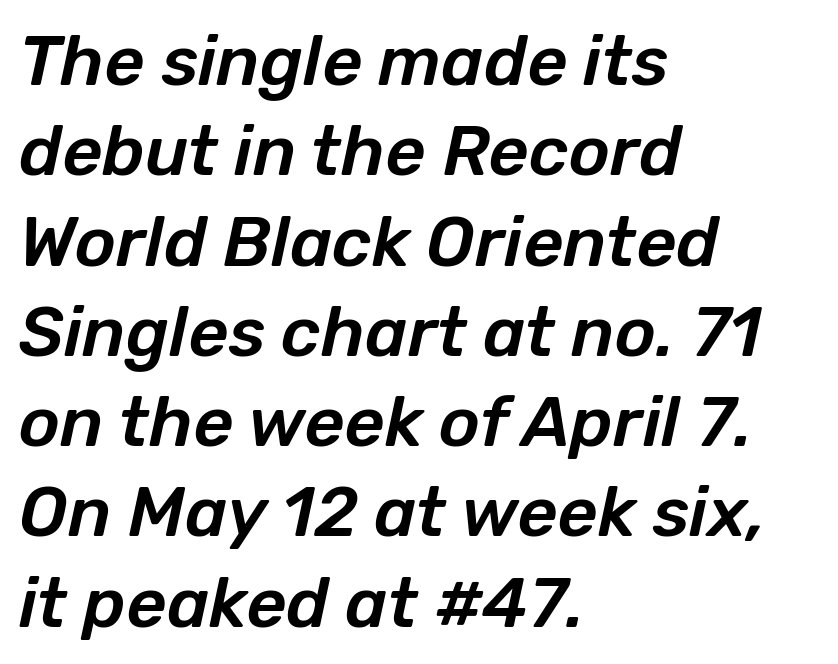
Here the glyphs are tracked normally, forming tight word shapes. Honestly, there is no underline to notice here at all. The font's italic variant was chosen for this text. Caption: multi-line text, flush left, ragged right. Here the designer chose a conventional face with non-uniform glyph widths. The rendering uses a moderate line-height, typical for paragraphs.
